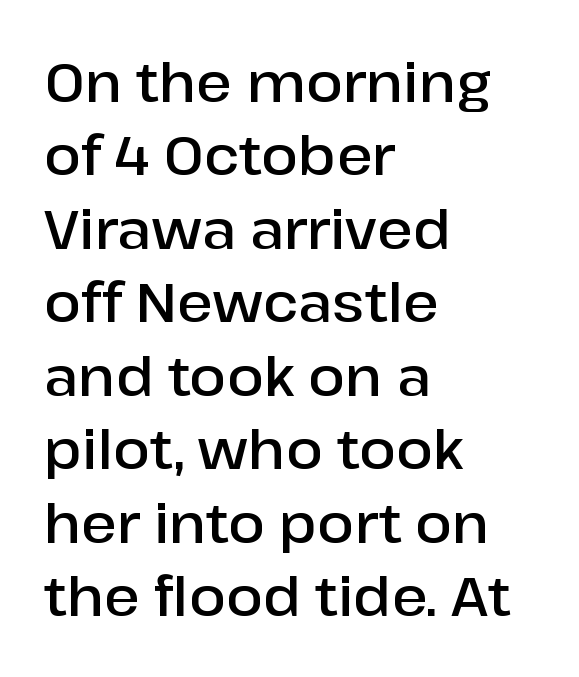
{"serif": "no", "italic": "no", "bold": "semi", "weight": "semibold", "width": "normal", "stroke_contrast": "low", "x_height": "medium", "monospaced": "no", "underline": "no", "align": "left", "line_spacing": "normal", "line_spacing_ratio": 1.36, "letter_spacing": "normal", "letter_spacing_em": 0.0, "glyph_px": 54}
